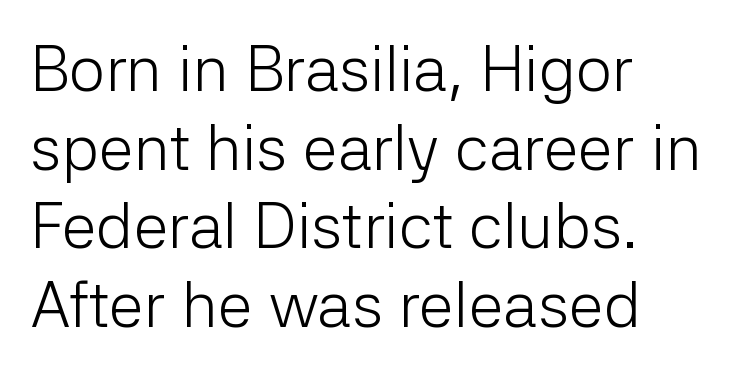
Q: Is the text bold? A: No.
Q: Is the text italic (slanted)? A: No, it is upright.
Q: Is the typeface a serif or a sans-serif typeface? A: Sans-serif.
Q: Is the text underlined? A: No.
Q: How is the paragraph aligned? A: Left-aligned.
Q: Is the spacing between letters normal or unusually wide? A: Normal.
Q: Width (condensed, normal, or wide)? A: Normal.
Q: Stroke contrast? A: Low.
Q: x-height? A: Medium.
Q: Monospaced? A: No.
